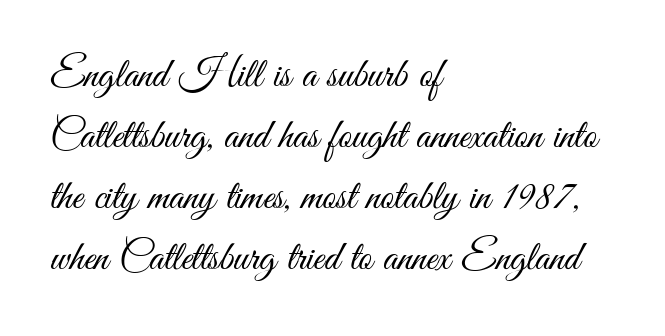
The passage shown has conventional tracking throughout. Check the space under the baseline: it is left empty. Weight: not bold — regular or lighter. The designer went with a sans here, leaving each stem footless. Character widths vary here, with narrow letters taking less room than wide ones. Does the copy run flush right? No — it runs flush left.
